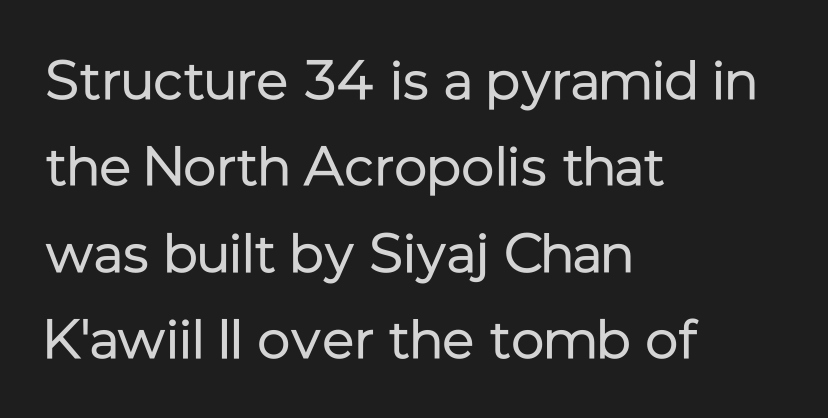
The image shows 55 px regular-weight sans-serif type, upright; set left-aligned, normal line spacing (1.57x), normal letter spacing, not underlined; low stroke contrast and a medium x-height.
